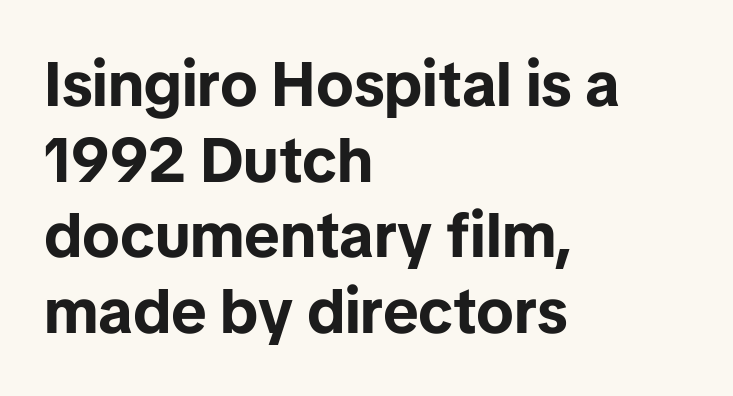
Q: Is the text bold? A: Yes.
Q: Is the text italic (slanted)? A: No, it is upright.
Q: Is the typeface a serif or a sans-serif typeface? A: Sans-serif.
Q: Is the text underlined? A: No.
Q: How is the paragraph aligned? A: Left-aligned.
Q: Is the spacing between letters normal or unusually wide? A: Normal.
Q: Width (condensed, normal, or wide)? A: Normal.
Q: Stroke contrast? A: Low.
Q: x-height? A: Medium.
Q: Monospaced? A: No.
